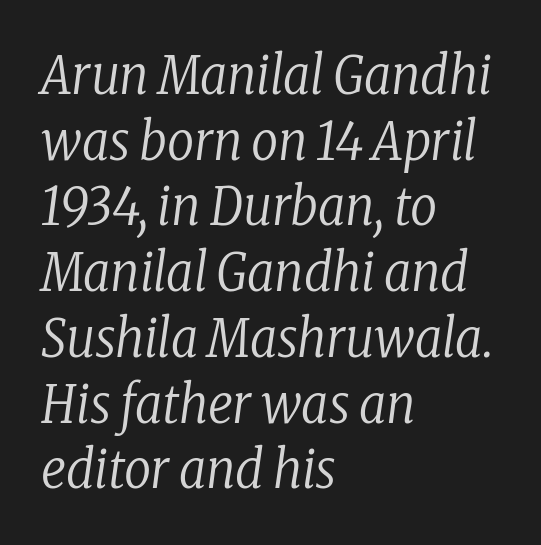
The image shows 53 px regular-weight, condensed serif type, italic (leaning right); set left-aligned, line spacing 1.24x, normal letter spacing, not underlined; low stroke contrast and a medium x-height.
